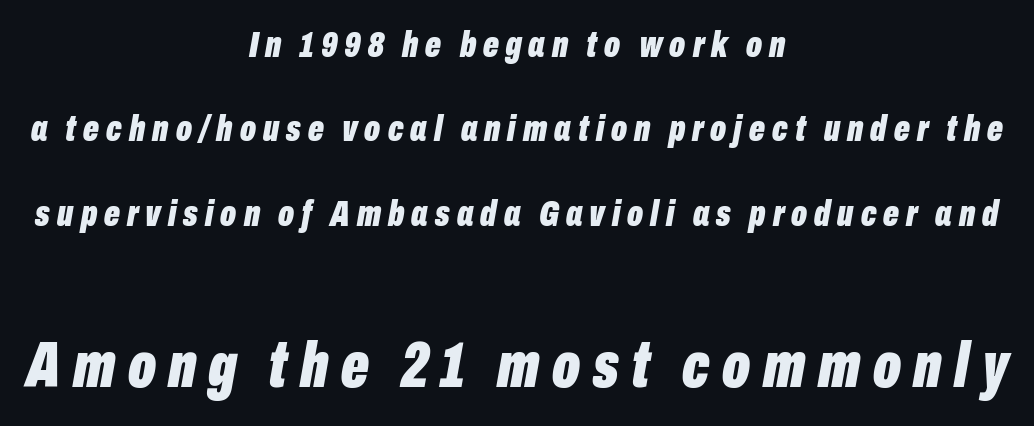
Every character sits at an angle, as italics do. Compare the two chunks: the lower has the greater cap height. Each line is balanced around a shared central axis. Summary of weight: heavy, a full bold. A great deal of white space separates one row of letters from the next. Letters rest on an invisible, unmarked baseline.
